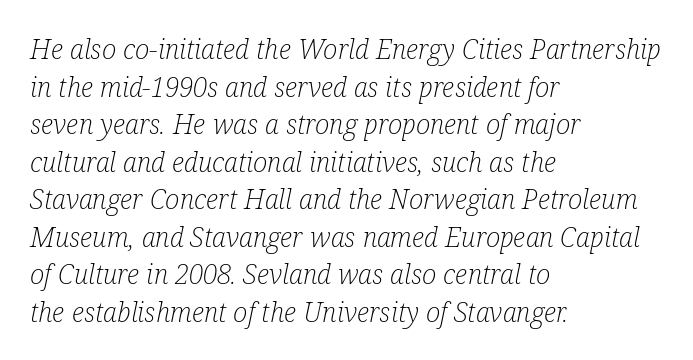
If you drew a ruler down the left edge, every line would touch it. Designer's note — italics engaged. The specimen omits any rule beneath the text block's lines. Students, observe: this is what conventionally led text looks like. Compared with a typical body face, this is equally light or lighter still.
